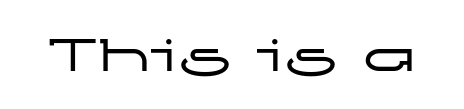
Honestly, the letter spacing is just normal — you wouldn't notice it. The face used here is a sans, in the tradition of grotesques and geometrics. The glyphs are unaccompanied by any horizontal stroke below them. Vertical strokes here are truly vertical.
